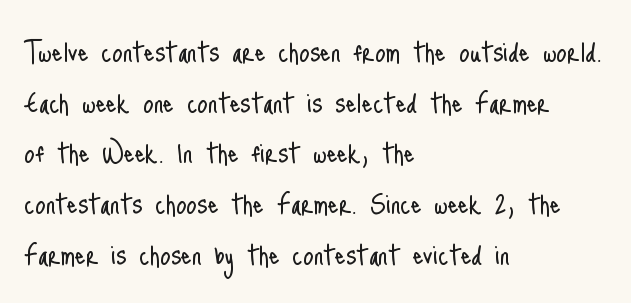
A student would call this left alignment; a typographer would say flush left, rag right. Spacing between characters is what you'd get straight out of the box. Spacing verdict: proportional, widths tailored to each character. In terms of leading, this rendering sits right in the middle. These lines are composed in type without serifs.
